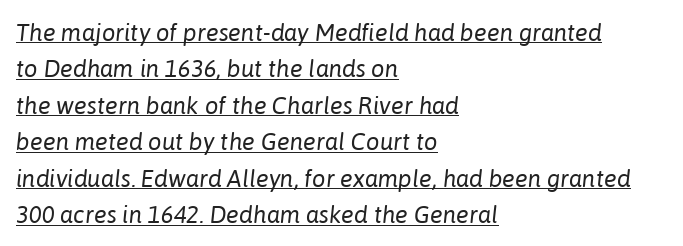
{"italic": "yes", "lean": "right", "slant_degrees": 6, "bold": "no", "underline": "yes", "align": "left", "line_spacing": "normal", "line_spacing_ratio": 1.52, "letter_spacing": "normal", "letter_spacing_em": 0.0, "glyph_px": 24}
